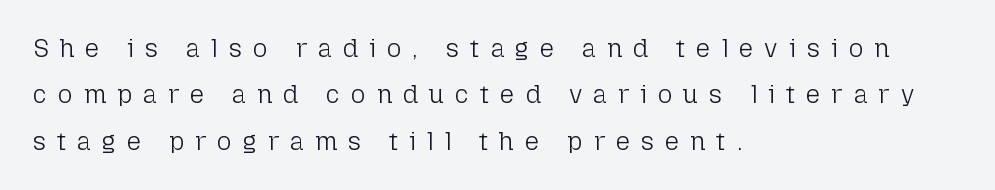
Each stroke keeps to a modest, everyday thickness or less. The typesetter chose a ragged-right arrangement here. Here the glyphs are tracked loosely, breaking word shapes into spaced letters. Does the lettering tilt? It doesn't — this is upright. Only glyphs here, with clear space below each row.
